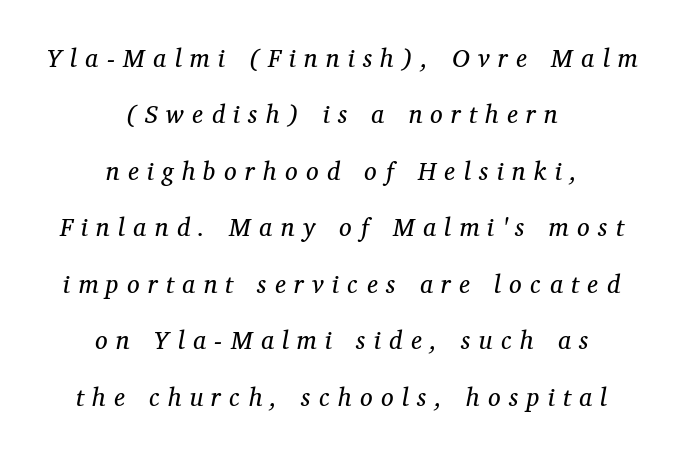
Q: Is the text bold? A: No.
Q: Is the text italic (slanted)? A: Yes, it leans right by about 12 degrees.
Q: Is the text underlined? A: No.
Q: How is the paragraph aligned? A: Centered.
Q: Is the spacing between letters normal or unusually wide? A: Unusually wide.
Q: Is the spacing between lines tight, normal or loose? A: Loose.
